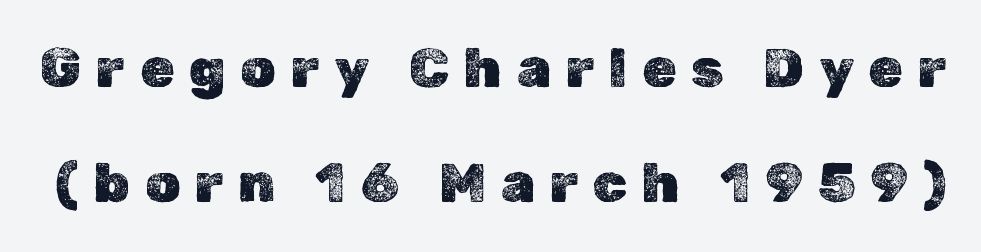
The line-height multiplier appears high, well above default. These lines are rendered in a variable-pitch font. Each row of text sits above clean, open space. The line texture is sparse and dotted thanks to wide tracking.
